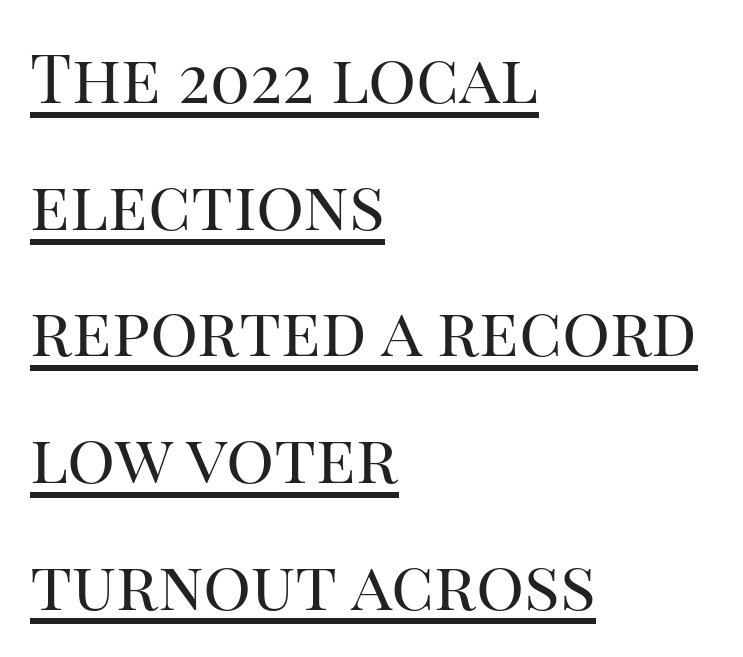
{"serif": "yes", "italic": "no", "bold": "no", "weight": "regular", "width": "normal", "stroke_contrast": "high", "x_height": "large", "monospaced": "no", "underline": "yes", "align": "left", "line_spacing_ratio": 1.89, "letter_spacing": "normal", "letter_spacing_em": 0.0, "glyph_px": 67}
